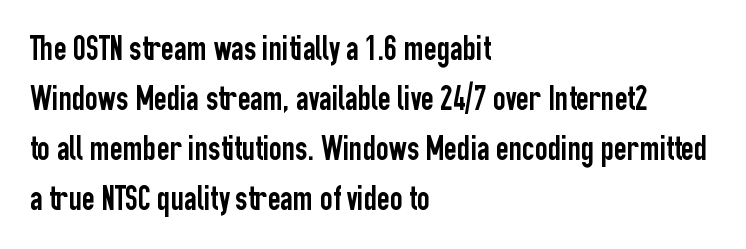
{"serif": "no", "italic": "no", "width": "condensed", "stroke_contrast": "low", "x_height": "medium", "monospaced": "no", "underline": "no", "align": "left", "line_spacing": "normal", "line_spacing_ratio": 1.43, "letter_spacing": "normal", "letter_spacing_em": 0.0, "glyph_px": 35}
